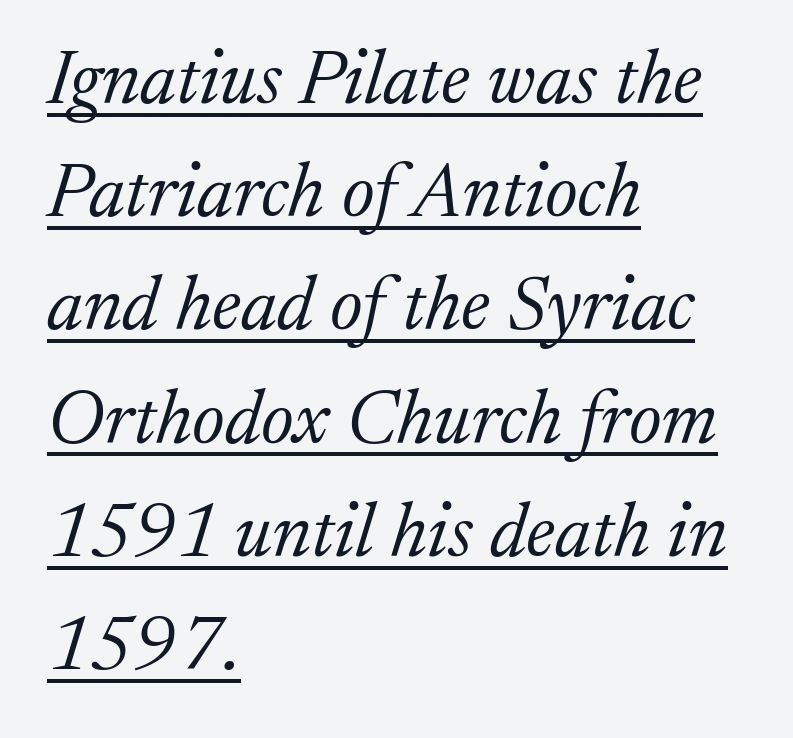
The image shows 76 px light serif type, italic (leaning right); set left-aligned, normal line spacing (1.49x), normal letter spacing, underlined; medium stroke contrast and a medium x-height.
